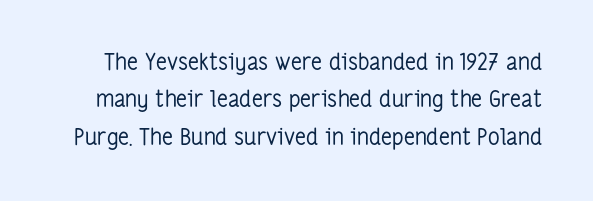
The font's upright variant was chosen for this text. Bold? No — there's no thickening of the strokes. Honestly, there is no underline to notice here at all. Observe the ordinary spacing: letters are neighbours, not strangers. This block has exactly the height ordinary leading produces.
